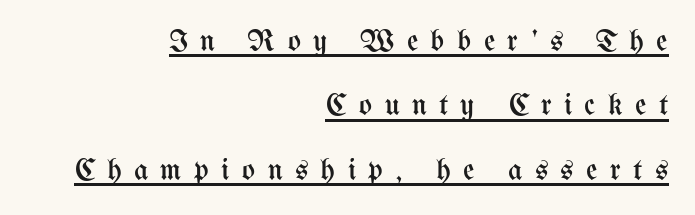
Q: Is the text bold? A: No.
Q: Is the text italic (slanted)? A: No, it is upright.
Q: Is the text underlined? A: Yes.
Q: How is the paragraph aligned? A: Right-aligned.
Q: Is the spacing between letters normal or unusually wide? A: Unusually wide.
Q: Is the spacing between lines tight, normal or loose? A: Loose.
Q: Width (condensed, normal, or wide)? A: Condensed.
Q: Stroke contrast? A: Medium.
Q: x-height? A: Medium.
Q: Monospaced? A: No.
